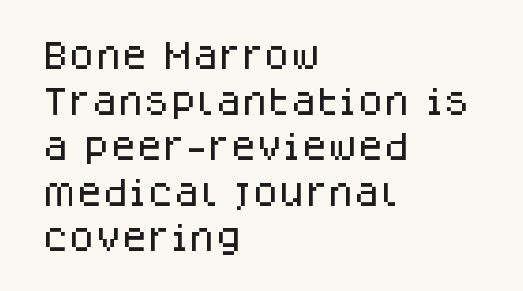
The image shows 30 px sans-serif type, upright; set left-aligned, normal line spacing (1.52x), normal letter spacing, not underlined; low stroke contrast and a large x-height.
